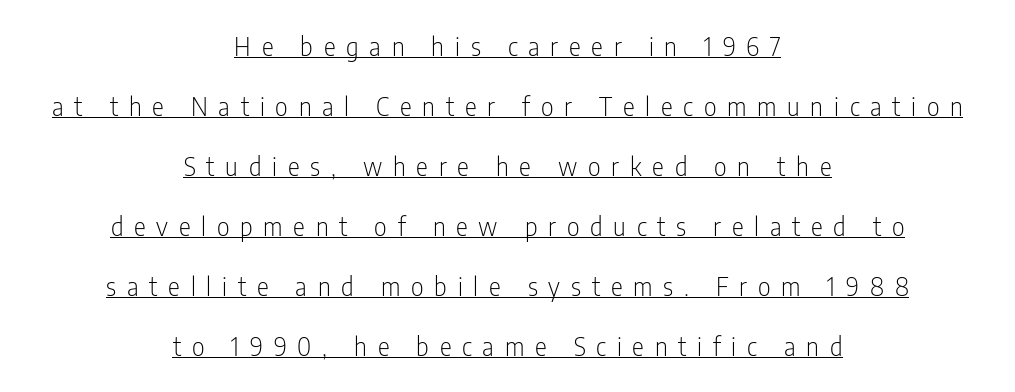
Somebody hit Ctrl+U on this one — the words are underlined. The axis of the letterforms is exactly vertical. Loosely led — the rows are spread out. Stems here are at most as thick as an everyday book face.
